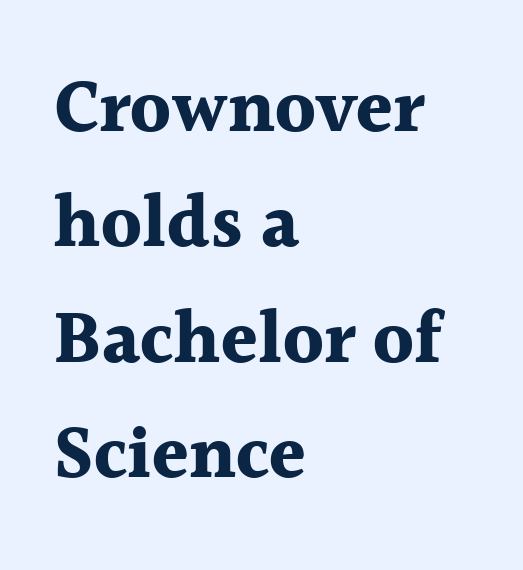
These words are printed bold, with thick strokes throughout. Check where the strokes stop: tiny serifs finish them off. The lines sit at an ordinary, default distance from one another. Descenders are the only things crossing below the line. Is the block centered? No — it sits flush against the left margin.
